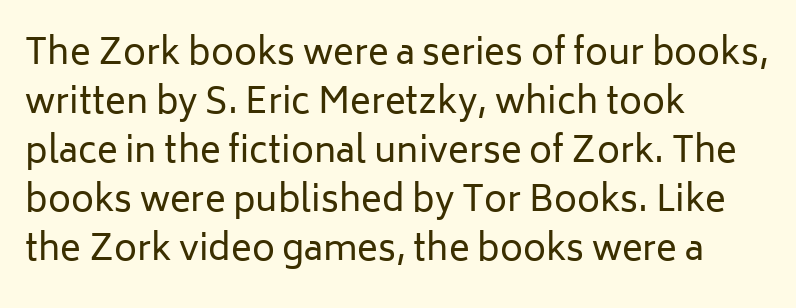
The image shows 35 px regular-weight sans-serif type, upright; set left-aligned, normal line spacing (1.4x), normal letter spacing, not underlined; low stroke contrast and a medium x-height.
